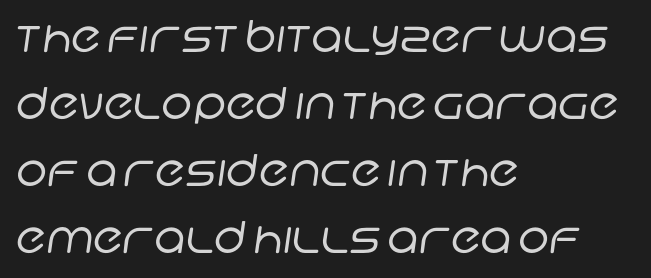
The image shows 44 px regular-weight sans-serif type; set left-aligned, normal line spacing (1.52x), normal letter spacing, not underlined; low stroke contrast and a large x-height.
